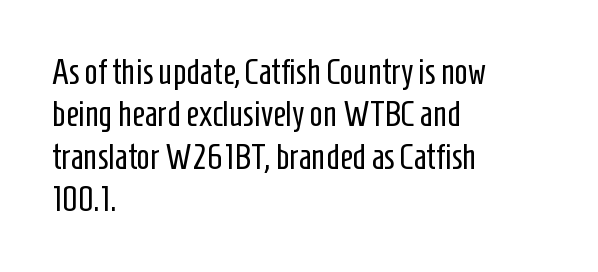
{"serif": "no", "italic": "no", "bold": "no", "weight": "regular", "width": "condensed", "stroke_contrast": "low", "x_height": "medium", "monospaced": "no", "underline": "no", "align": "left", "line_spacing_ratio": 1.21, "letter_spacing": "normal", "letter_spacing_em": 0.0, "glyph_px": 35}
